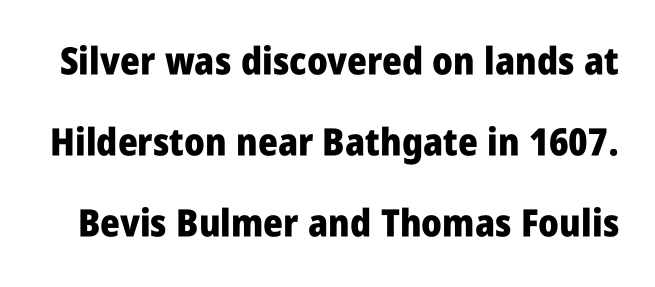
Q: Is the text bold? A: Yes.
Q: Is the text italic (slanted)? A: No, it is upright.
Q: Is the typeface a serif or a sans-serif typeface? A: Sans-serif.
Q: Is the text underlined? A: No.
Q: Is the spacing between letters normal or unusually wide? A: Normal.
Q: Is the spacing between lines tight, normal or loose? A: Loose.
Q: Width (condensed, normal, or wide)? A: Condensed.
Q: Stroke contrast? A: Low.
Q: x-height? A: Large.
Q: Monospaced? A: No.
